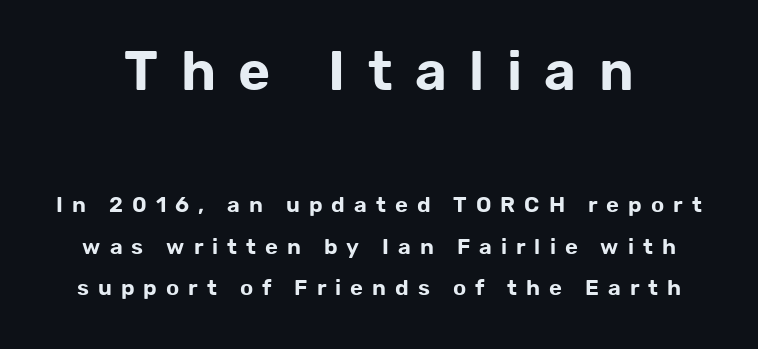
Q: Is the text italic (slanted)? A: No, it is upright.
Q: Is the typeface a serif or a sans-serif typeface? A: Sans-serif.
Q: Is the text underlined? A: No.
Q: Is the spacing between letters normal or unusually wide? A: Unusually wide.
Q: Which block of text is set in a larger size, the first (top) or the second (bottom)? A: The first (top) one.
Q: Width (condensed, normal, or wide)? A: Normal.
Q: Stroke contrast? A: Low.
Q: x-height? A: Medium.
Q: Monospaced? A: No.
